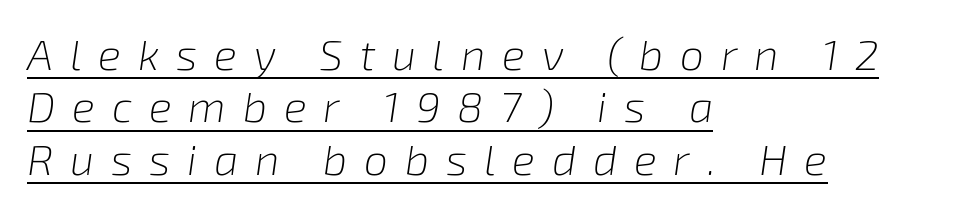
The image shows 43 px light type, italic (leaning right); set left-aligned, line spacing 1.22x, unusually wide letter spacing (+0.39 em), underlined; low stroke contrast and a medium x-height.
